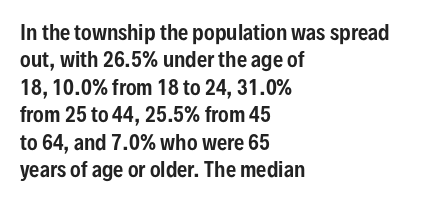
{"italic": "no", "underline": "no", "align": "left", "line_spacing": "normal", "line_spacing_ratio": 1.37, "letter_spacing": "normal", "letter_spacing_em": 0.0, "glyph_px": 20}
